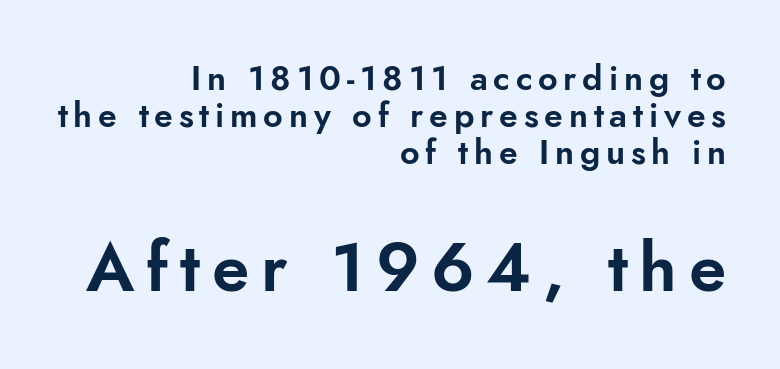
{"serif": "no", "italic": "no", "width": "normal", "stroke_contrast": "low", "x_height": "small", "monospaced": "no", "underline": "no", "align": "right", "line_spacing": "tight", "line_spacing_ratio": 1.09, "larger_block": "second", "size_ratio": 2.0, "glyph_px": 68}
